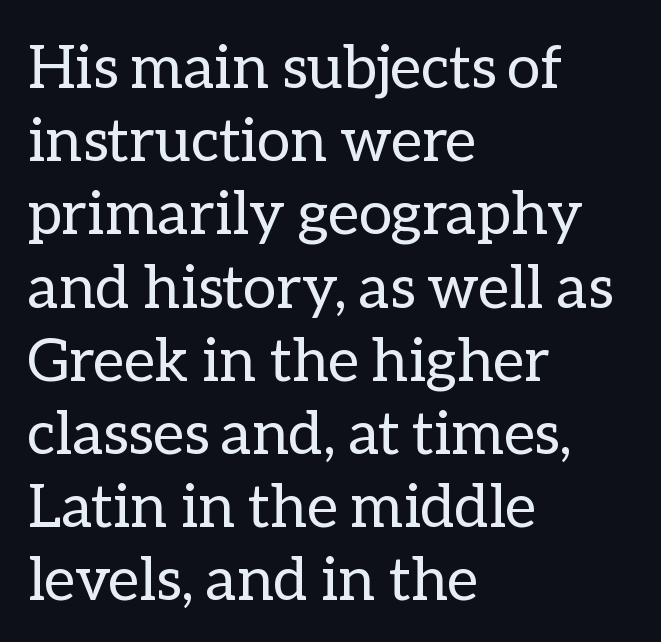
{"italic": "no", "bold": "no", "weight": "regular", "width": "normal", "stroke_contrast": "low", "x_height": "medium", "monospaced": "no", "underline": "no", "align": "left", "line_spacing_ratio": 1.22, "letter_spacing": "normal", "letter_spacing_em": 0.0, "glyph_px": 60}
